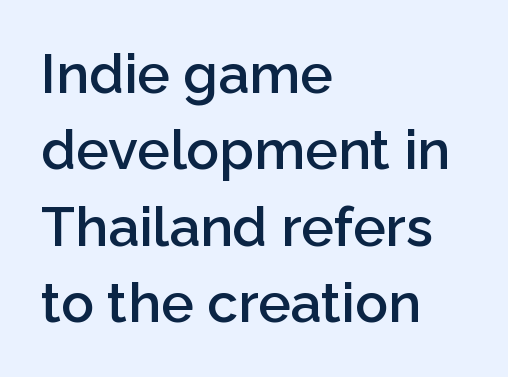
The image shows 55 px semibold sans-serif type, upright; set left-aligned, normal line spacing (1.39x), normal letter spacing, not underlined; low stroke contrast and a medium x-height.
